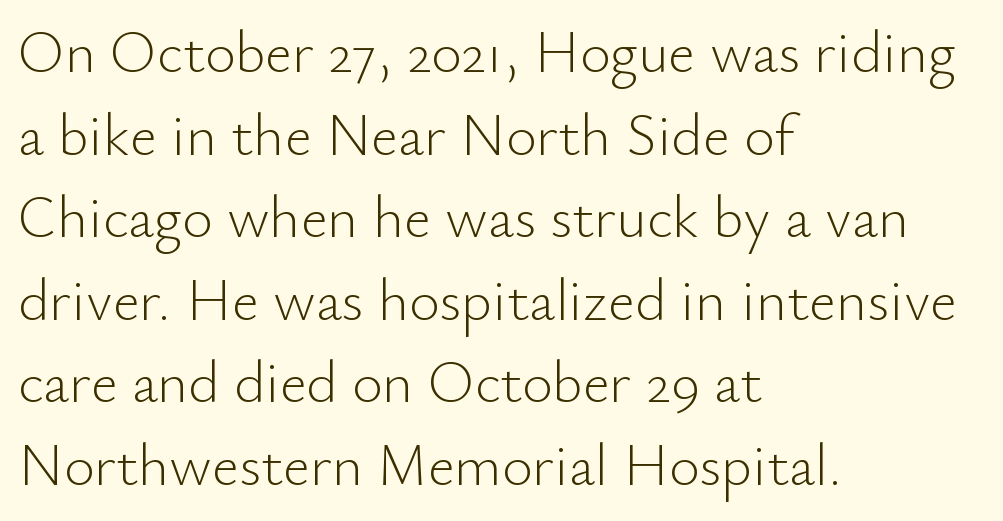
{"serif": "no", "italic": "no", "bold": "no", "weight": "light", "width": "normal", "stroke_contrast": "low", "x_height": "small", "monospaced": "no", "underline": "no", "align": "left", "line_spacing": "normal", "line_spacing_ratio": 1.4, "letter_spacing": "normal", "letter_spacing_em": 0.0, "glyph_px": 59}
